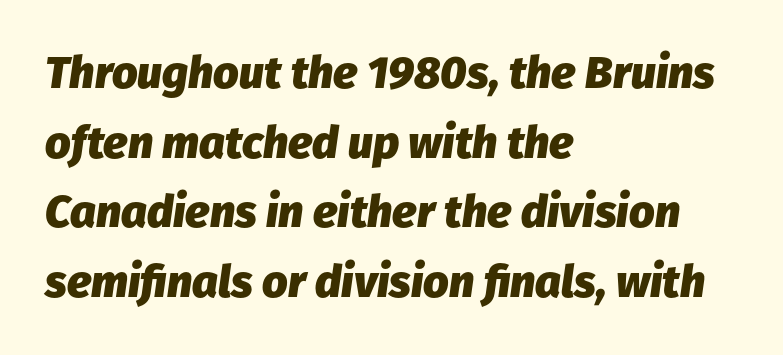
The image shows 45 px heavy type, italic (leaning right); set left-aligned, normal line spacing (1.55x), normal letter spacing, not underlined; low stroke contrast and a medium x-height.
